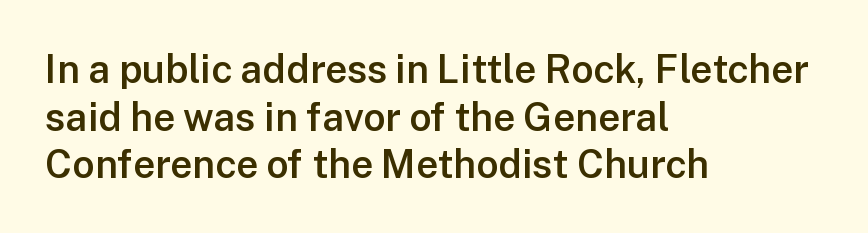
Q: Is the text bold? A: Semi-bold.
Q: Is the text italic (slanted)? A: No, it is upright.
Q: Is the typeface a serif or a sans-serif typeface? A: Sans-serif.
Q: Is the text underlined? A: No.
Q: How is the paragraph aligned? A: Left-aligned.
Q: Is the spacing between letters normal or unusually wide? A: Normal.
Q: Width (condensed, normal, or wide)? A: Normal.
Q: Stroke contrast? A: Low.
Q: x-height? A: Medium.
Q: Monospaced? A: No.
